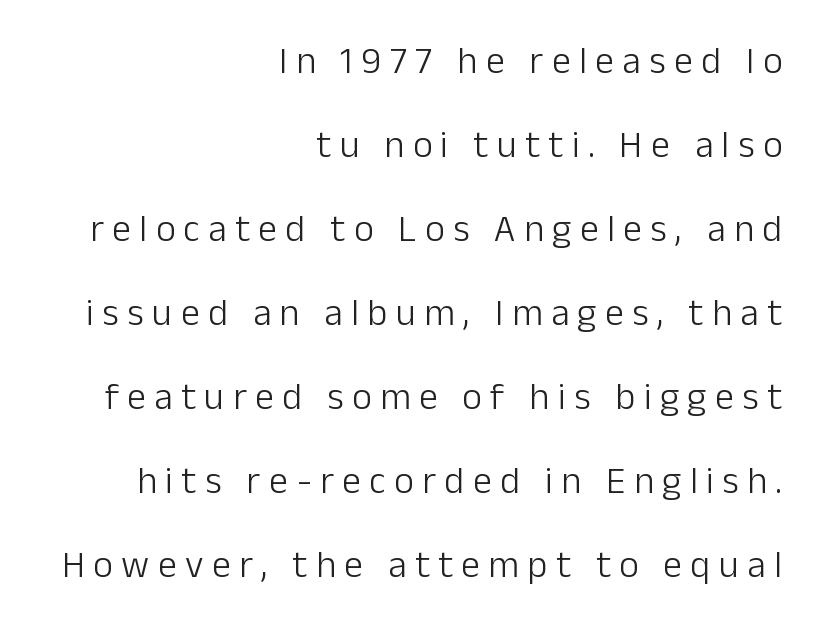
The image shows 38 px light sans-serif type, upright; set right-aligned, loose line spacing (2.21x), unusually wide letter spacing (+0.22 em), not underlined; low stroke contrast and a medium x-height.
